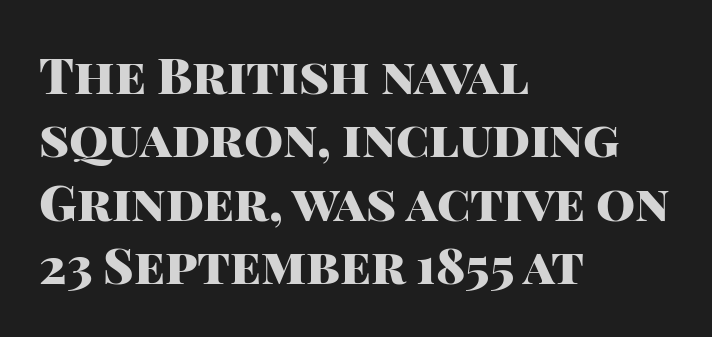
Q: Is the text bold? A: Yes.
Q: Is the text italic (slanted)? A: No, it is upright.
Q: Is the typeface a serif or a sans-serif typeface? A: Sans-serif.
Q: Is the text underlined? A: No.
Q: How is the paragraph aligned? A: Left-aligned.
Q: Is the spacing between letters normal or unusually wide? A: Normal.
Q: Is the spacing between lines tight, normal or loose? A: Normal.
Q: Width (condensed, normal, or wide)? A: Normal.
Q: Stroke contrast? A: High.
Q: x-height? A: Large.
Q: Monospaced? A: No.
